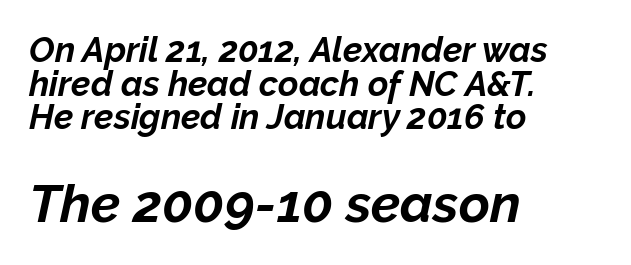
Type size steps up from the first block to the second. How would I describe the line gaps? Narrow and economical. Observe the lean: these are italic letterforms. The typesetting leans heavy: a genuine bold. Each letter keeps its own natural width here, so spacing adapts to shape.
